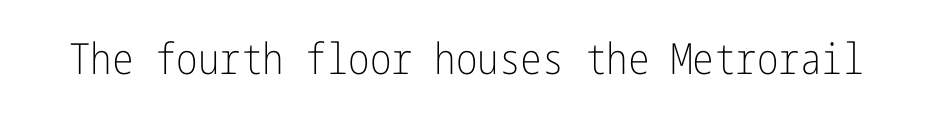
Q: Is the text bold? A: No.
Q: Is the text italic (slanted)? A: No, it is upright.
Q: Is the typeface a serif or a sans-serif typeface? A: Sans-serif.
Q: Is the text underlined? A: No.
Q: Is the spacing between letters normal or unusually wide? A: Normal.
Q: Width (condensed, normal, or wide)? A: Condensed.
Q: Stroke contrast? A: Low.
Q: x-height? A: Medium.
